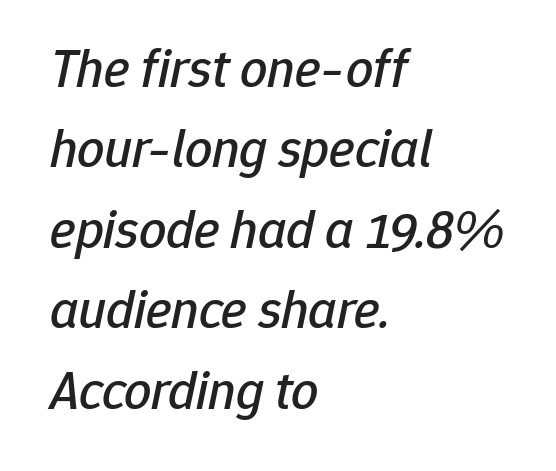
The image shows 54 px text type, italic (leaning right); set left-aligned, normal line spacing (1.49x), normal letter spacing, not underlined; low stroke contrast and a medium x-height.
